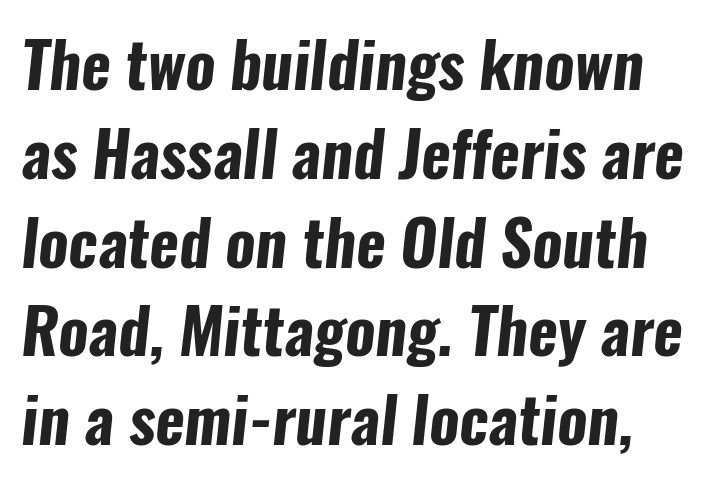
The image shows 63 px bold, condensed sans-serif type; set normal line spacing (1.41x), normal letter spacing, not underlined; low stroke contrast and a medium x-height.
